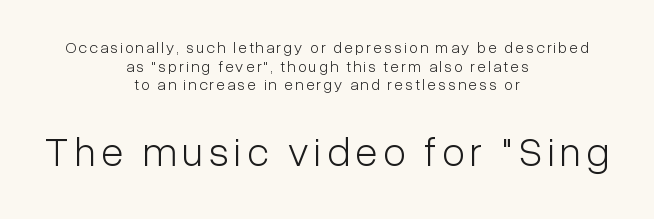
Looks like regular typesetting: each glyph gets only the width it needs. The composition opens small and finishes big. Compared with a typical body face, this is equally light or lighter still. Typeset on center — no edge is straight. This is roman type, the default non-slanted kind.
